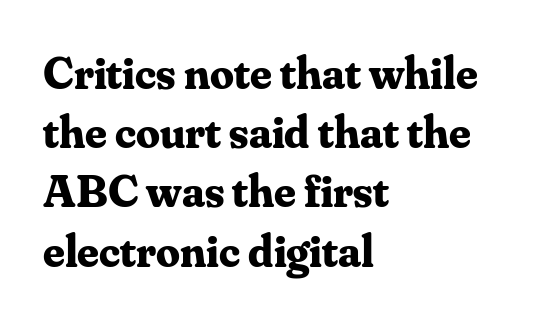
Q: Is the text bold? A: Yes.
Q: Is the text italic (slanted)? A: No, it is upright.
Q: Is the typeface a serif or a sans-serif typeface? A: Serif.
Q: Is the text underlined? A: No.
Q: How is the paragraph aligned? A: Left-aligned.
Q: Is the spacing between letters normal or unusually wide? A: Normal.
Q: Is the spacing between lines tight, normal or loose? A: Normal.
Q: Width (condensed, normal, or wide)? A: Normal.
Q: Stroke contrast? A: Medium.
Q: x-height? A: Small.
Q: Monospaced? A: No.
